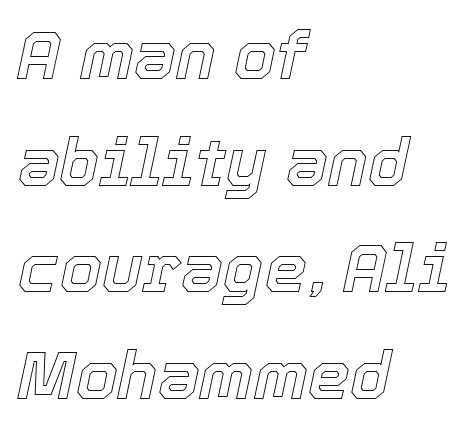
The glyphs look as if they've been sheared to an angle. Note the varied advance widths — an 'i' is clearly narrower than an 'm'. Letters rest on an invisible, unmarked baseline. Teacher's note: observe the even left margin — that is flush-left alignment.
